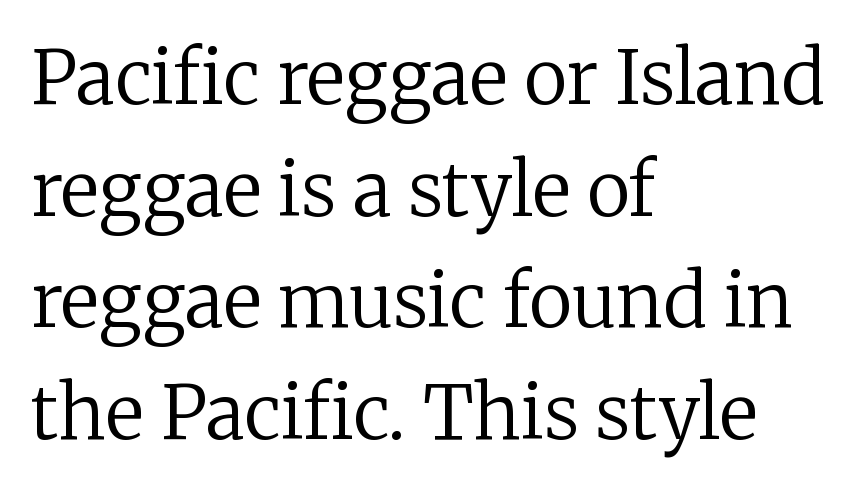
The image shows 74 px regular-weight serif type, upright; set left-aligned, normal line spacing (1.51x), normal letter spacing, not underlined; low stroke contrast and a medium x-height.
